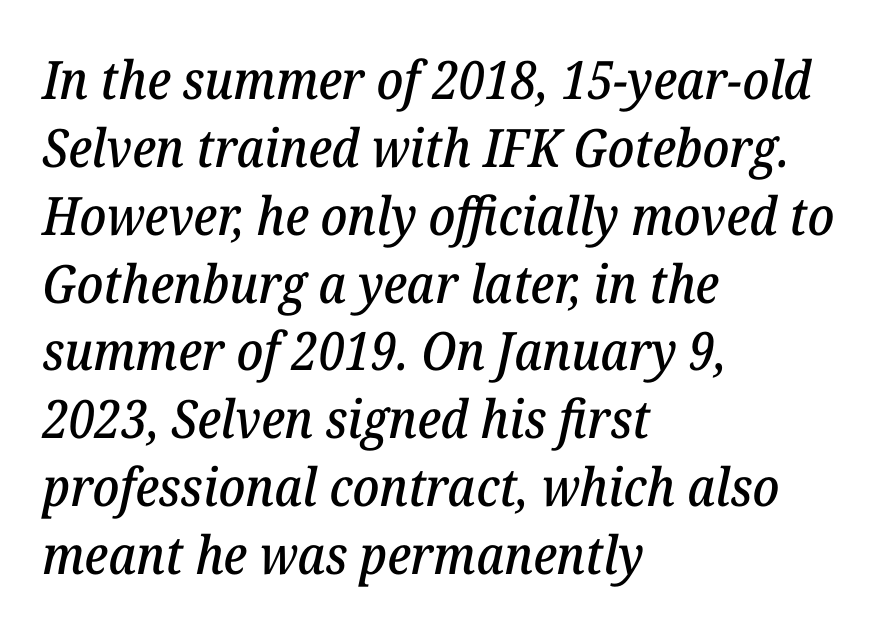
Q: Is the text italic (slanted)? A: Yes, it leans right by about 12 degrees.
Q: Is the typeface a serif or a sans-serif typeface? A: Serif.
Q: Is the text underlined? A: No.
Q: How is the paragraph aligned? A: Left-aligned.
Q: Is the spacing between letters normal or unusually wide? A: Normal.
Q: Is the spacing between lines tight, normal or loose? A: Normal.
Q: Width (condensed, normal, or wide)? A: Normal.
Q: Stroke contrast? A: Low.
Q: x-height? A: Medium.
Q: Monospaced? A: No.
